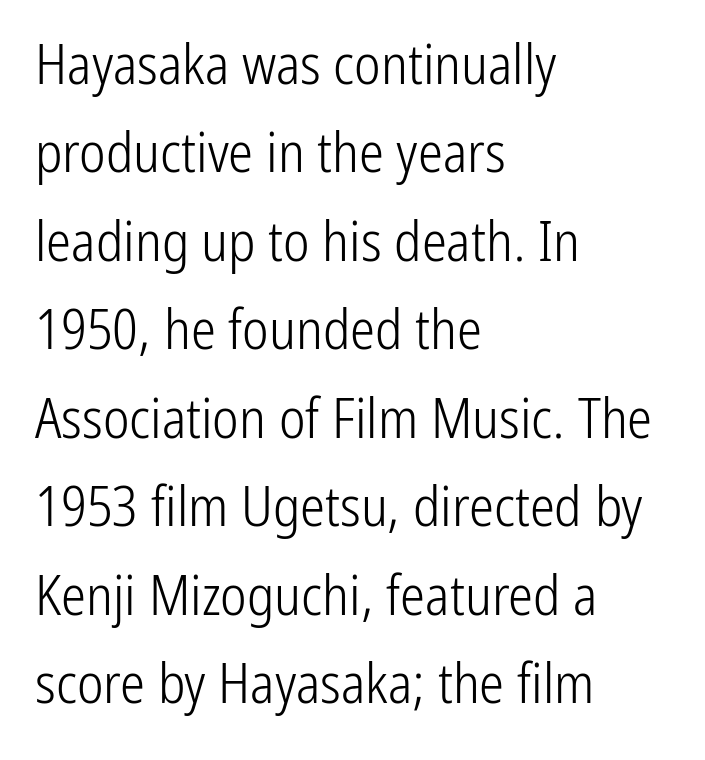
{"serif": "no", "italic": "no", "bold": "no", "weight": "light", "width": "condensed", "stroke_contrast": "low", "x_height": "medium", "monospaced": "no", "underline": "no", "align": "left", "line_spacing": "normal", "line_spacing_ratio": 1.58, "letter_spacing": "normal", "letter_spacing_em": 0.0, "glyph_px": 56}
